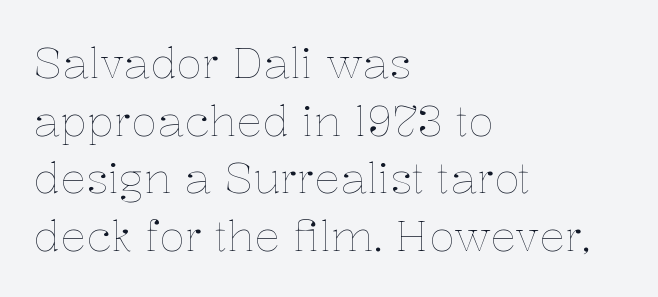
The typography opts for an upright posture over an oblique one. The strokes are not fattened; the text isn't bold. Proportional: the letters do not fall into vertical columns. Tracking here is standard; glyphs follow each other at the usual distance. Compared with a centered layout, this one pins lines to the left instead. A clean baseline with only descenders dipping below it.
